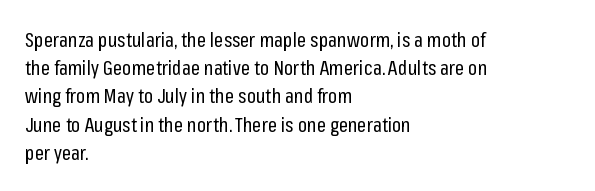
Q: Is the text bold? A: No.
Q: Is the text italic (slanted)? A: No, it is upright.
Q: Is the text underlined? A: No.
Q: How is the paragraph aligned? A: Left-aligned.
Q: Is the spacing between letters normal or unusually wide? A: Normal.
Q: Is the spacing between lines tight, normal or loose? A: Normal.
